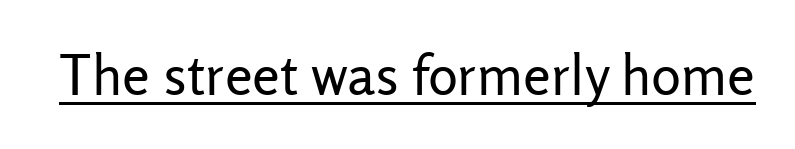
Each letter keeps its own natural width here, so spacing adapts to shape. The type family on display is of the sans-serif kind. Glyph-to-glyph distance matches everyday printed text. The font is comparable to plain body text, perhaps lighter. Characters remain perfectly vertical along every line.
